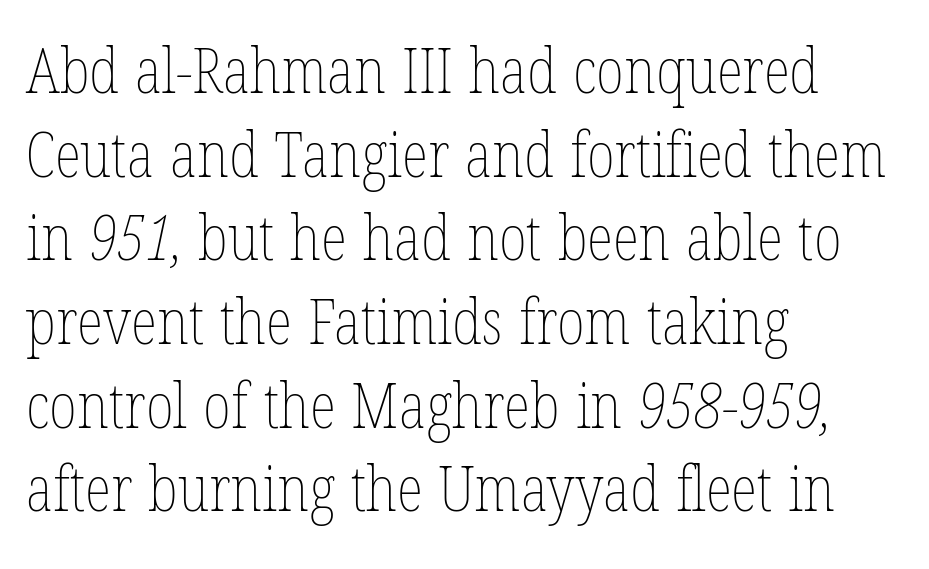
Q: Is the text bold? A: No.
Q: Is the text underlined? A: No.
Q: How is the paragraph aligned? A: Left-aligned.
Q: Is the spacing between letters normal or unusually wide? A: Normal.
Q: Is the spacing between lines tight, normal or loose? A: Normal.
Q: Width (condensed, normal, or wide)? A: Condensed.
Q: Stroke contrast? A: Low.
Q: x-height? A: Medium.
Q: Monospaced? A: No.
